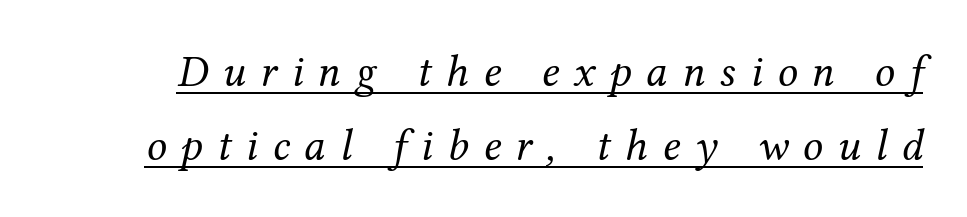
This sample uses a serif face. Every word sits above its own underline. Varying glyph widths throughout — classic text-font behaviour. If you measured baseline to baseline, you'd find a middling distance. The font sits on the lighter half of the weight spectrum, regular included. Between one letter and the next there's a generous, obvious gap.
